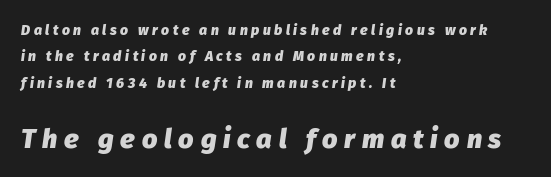
The image shows 27 px bold type, italic (leaning right); set left-aligned, line spacing 1.89x, unusually wide letter spacing (+0.25 em), not underlined; the second (bottom) block is 1.93x larger.
